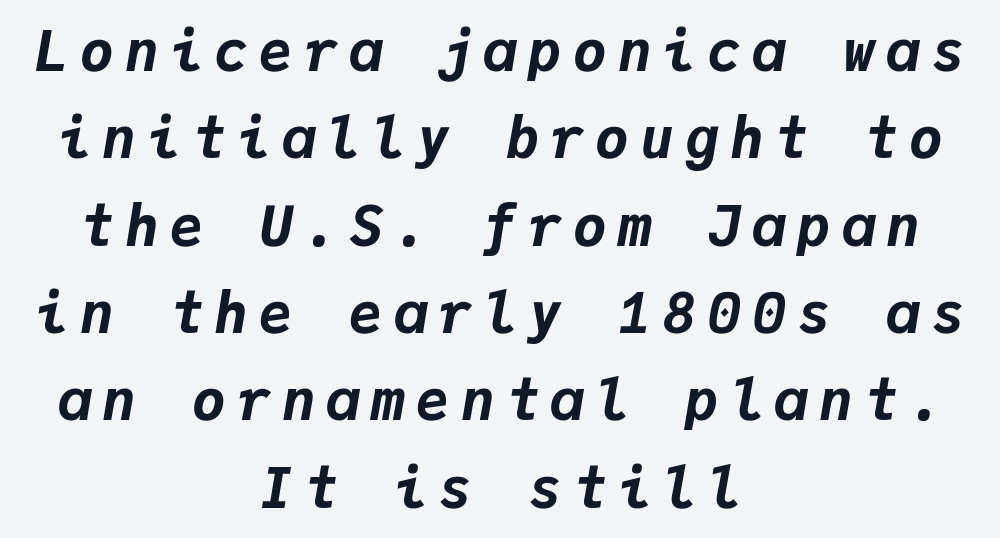
The image shows 56 px bold type, italic (leaning right), monospaced; set centered, normal line spacing (1.56x), unusually wide letter spacing (+0.2 em), not underlined; low stroke contrast and a medium x-height.
